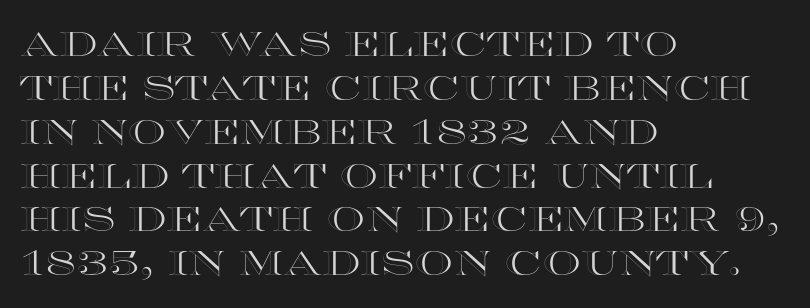
The image shows 34 px wide type, upright; set left-aligned, normal line spacing (1.29x), normal letter spacing, not underlined; a large x-height.
